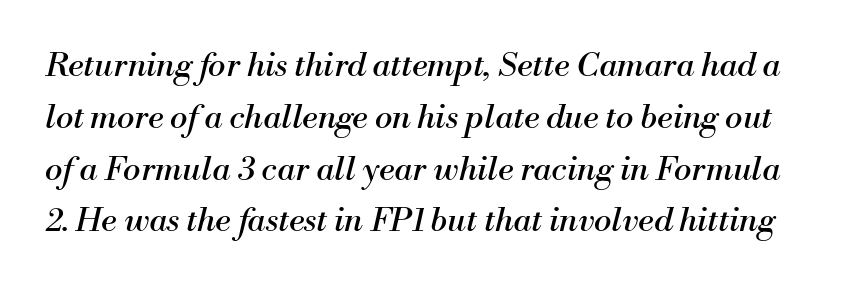
The image shows 33 px regular-weight serif type, italic (leaning right); set normal line spacing (1.57x), normal letter spacing, not underlined; medium stroke contrast and a small x-height.
